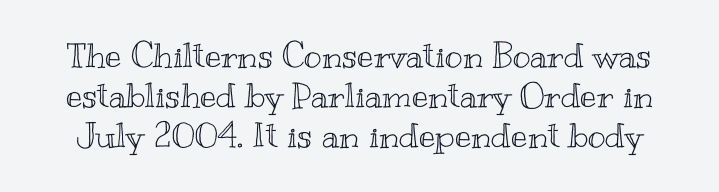
{"italic": "no", "width": "wide", "x_height": "small", "monospaced": "no", "underline": "no", "line_spacing_ratio": 1.18, "letter_spacing": "normal", "letter_spacing_em": 0.0, "glyph_px": 34}
